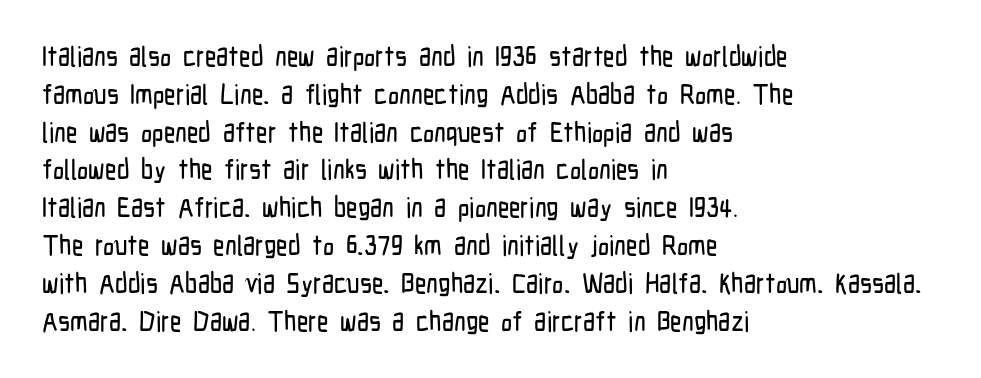
The compositor pushed each line to the left boundary. Upright lettering throughout. Note the varied advance widths — an 'i' is clearly narrower than an 'm'. Glyph-to-glyph distance matches everyday printed text.
